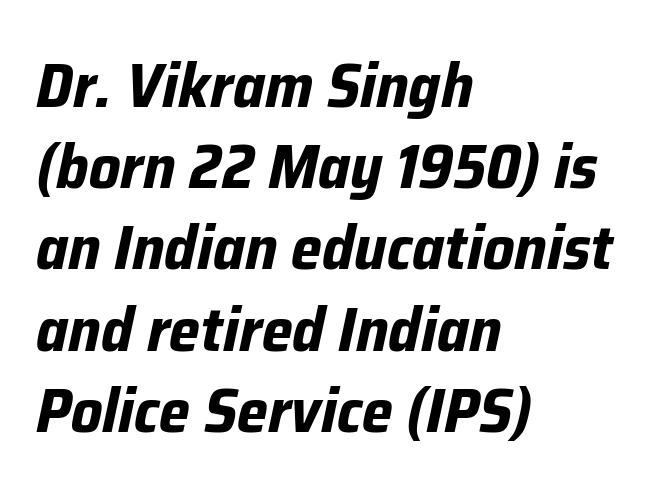
The image shows 62 px bold type, italic (leaning right); set left-aligned, normal line spacing (1.31x), normal letter spacing, not underlined; low stroke contrast and a medium x-height.
